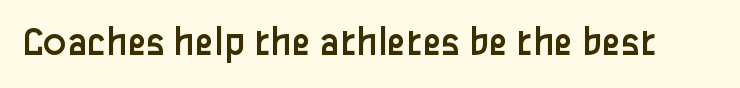
The image shows 43 px regular-weight sans-serif type, upright; set normal letter spacing, not underlined; low stroke contrast and a medium x-height.
